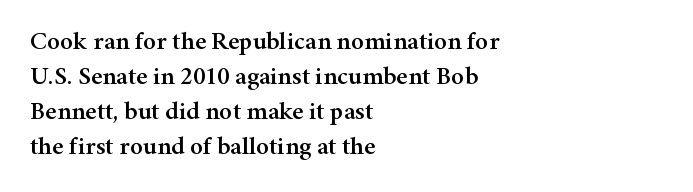
{"italic": "no", "underline": "no", "align": "left", "line_spacing": "normal", "line_spacing_ratio": 1.34, "letter_spacing": "normal", "letter_spacing_em": 0.0, "glyph_px": 26}
